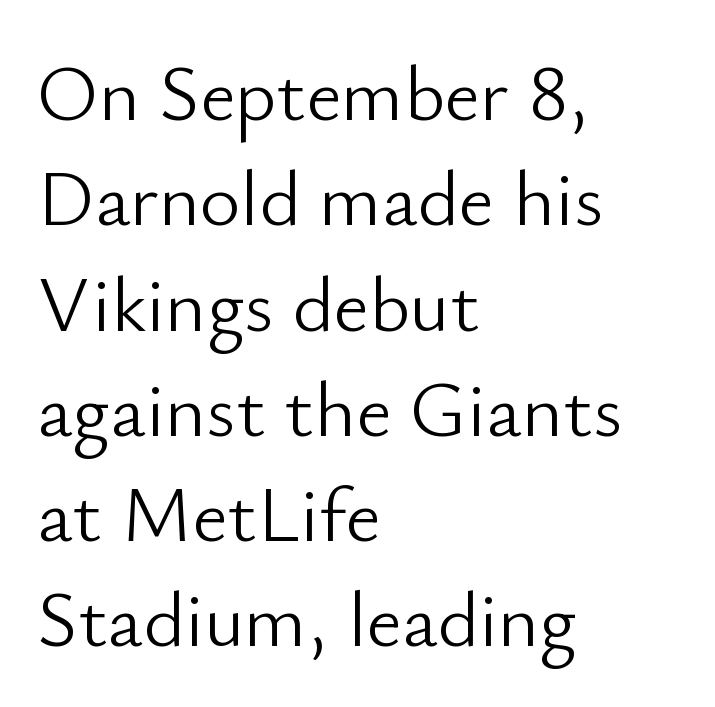
Q: Is the text bold? A: No.
Q: Is the text italic (slanted)? A: No, it is upright.
Q: Is the typeface a serif or a sans-serif typeface? A: Sans-serif.
Q: Is the text underlined? A: No.
Q: How is the paragraph aligned? A: Left-aligned.
Q: Is the spacing between letters normal or unusually wide? A: Normal.
Q: Is the spacing between lines tight, normal or loose? A: Normal.
Q: Width (condensed, normal, or wide)? A: Normal.
Q: Stroke contrast? A: Low.
Q: x-height? A: Small.
Q: Monospaced? A: No.
